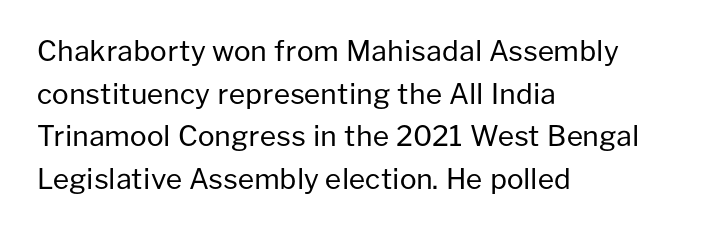
Q: Is the text bold? A: No.
Q: Is the text italic (slanted)? A: No, it is upright.
Q: Is the typeface a serif or a sans-serif typeface? A: Sans-serif.
Q: Is the text underlined? A: No.
Q: How is the paragraph aligned? A: Left-aligned.
Q: Is the spacing between letters normal or unusually wide? A: Normal.
Q: Is the spacing between lines tight, normal or loose? A: Normal.
Q: Width (condensed, normal, or wide)? A: Normal.
Q: Stroke contrast? A: Low.
Q: x-height? A: Medium.
Q: Monospaced? A: No.
